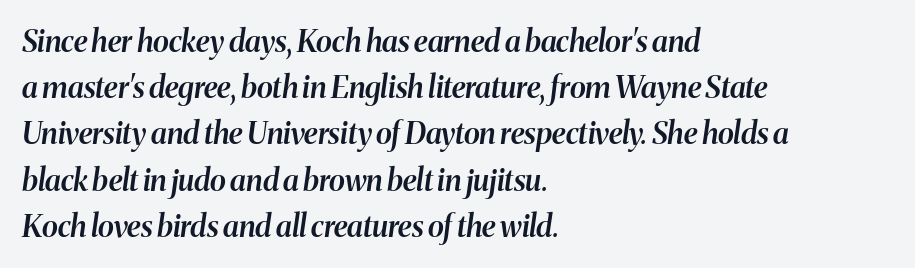
The rendering keeps characters at their native spacing. Horizontal bands of white between lines are of average thickness. The face used here is proportionally spaced, like ordinary book or web type. Has an underline been added? It has not. Italic? Definitely — the glyphs are oblique. One-word summary of the alignment: left.
